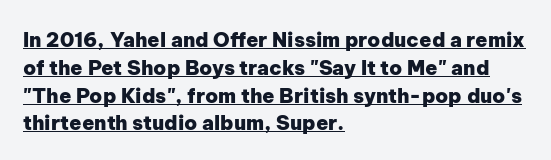
The image shows 20 px bold type, upright; set left-aligned, normal line spacing (1.39x), normal letter spacing, underlined.
